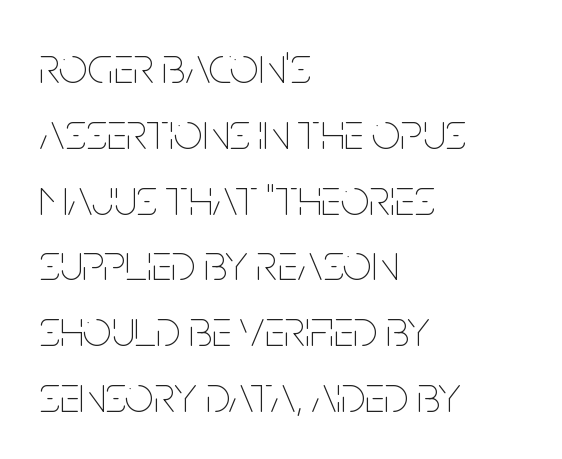
Italic: no, the glyphs are upright roman. Ink coverage per letter is moderate at most. Descenders hang freely into open space. Caption: multi-line text, flush left, ragged right. Proportional: the letters do not fall into vertical columns. Does extra space separate the letters? No, they use regular spacing.
